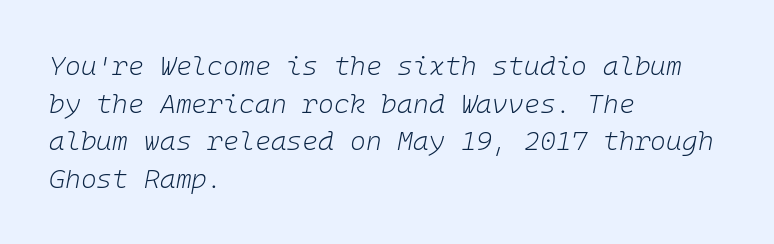
The image shows 27 px text type, italic (leaning right); set left-aligned, normal line spacing (1.39x), normal letter spacing, not underlined.
